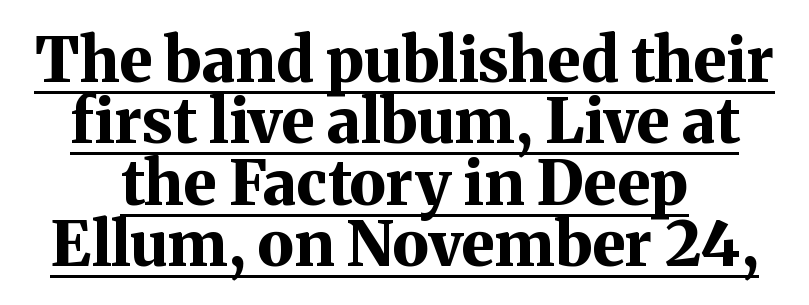
{"serif": "yes", "italic": "no", "bold": "yes", "weight": "bold", "width": "normal", "stroke_contrast": "medium", "x_height": "medium", "monospaced": "no", "underline": "yes", "align": "center", "line_spacing": "tight", "line_spacing_ratio": 0.99, "letter_spacing": "normal", "letter_spacing_em": 0.0, "glyph_px": 62}
